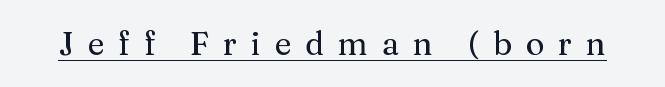
Notice how a bar underscores the lettering throughout. The tracking reads as deliberately expanded to a designer's eye. I'd call this a serif setting — the letters wear small feet. The font's upright variant was chosen for this text.
